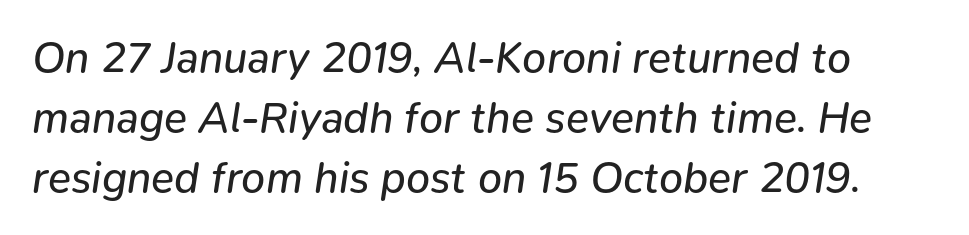
The image shows 43 px regular-weight type, italic (leaning right); set normal line spacing (1.39x), normal letter spacing, not underlined; low stroke contrast and a medium x-height.
